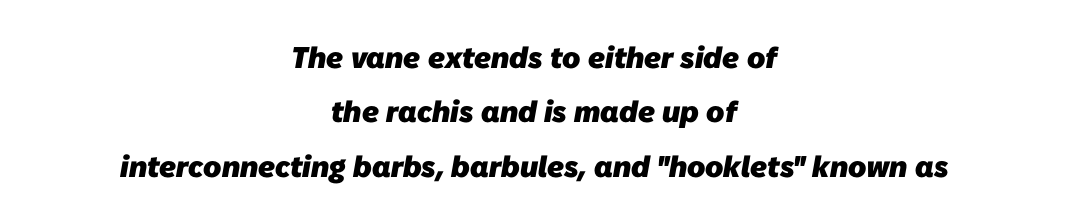
{"serif": "no", "bold": "yes", "weight": "heavy", "width": "normal", "stroke_contrast": "low", "x_height": "medium", "monospaced": "no", "underline": "no", "align": "center", "line_spacing_ratio": 1.81, "letter_spacing": "normal", "letter_spacing_em": 0.0, "glyph_px": 30}
